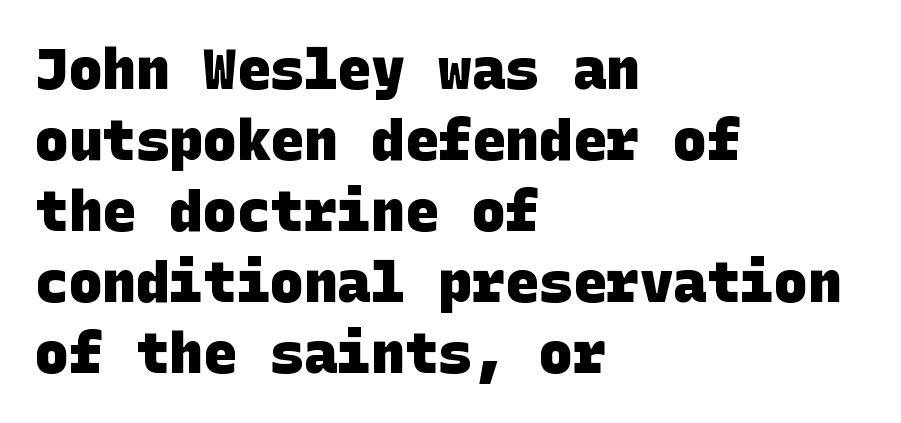
{"serif": "no", "bold": "yes", "weight": "heavy", "width": "normal", "stroke_contrast": "low", "x_height": "large", "underline": "no", "align": "left", "line_spacing": "normal", "line_spacing_ratio": 1.27, "letter_spacing": "normal", "letter_spacing_em": 0.0, "glyph_px": 56}
